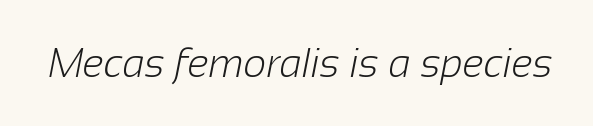
Q: Is the text bold? A: No.
Q: Is the typeface a serif or a sans-serif typeface? A: Sans-serif.
Q: Is the text underlined? A: No.
Q: Is the spacing between letters normal or unusually wide? A: Normal.
Q: Width (condensed, normal, or wide)? A: Normal.
Q: Stroke contrast? A: Low.
Q: x-height? A: Medium.
Q: Monospaced? A: No.
